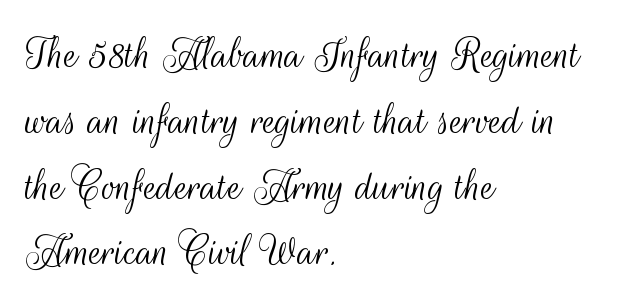
{"serif": "no", "bold": "no", "weight": "light", "width": "condensed", "stroke_contrast": "medium", "x_height": "small", "monospaced": "no", "underline": "no", "align": "left", "line_spacing": "normal", "line_spacing_ratio": 1.37, "letter_spacing": "normal", "letter_spacing_em": 0.0, "glyph_px": 48}
